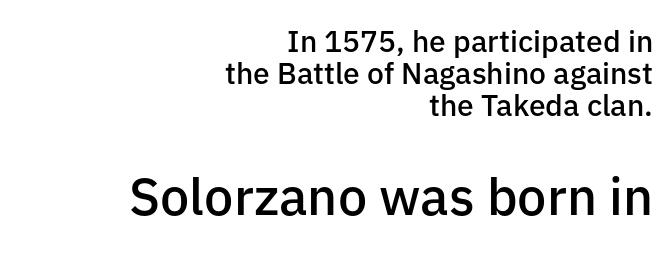
Q: Is the text bold? A: Semi-bold.
Q: Is the text italic (slanted)? A: No, it is upright.
Q: Is the typeface a serif or a sans-serif typeface? A: Sans-serif.
Q: Is the text underlined? A: No.
Q: How is the paragraph aligned? A: Right-aligned.
Q: Is the spacing between letters normal or unusually wide? A: Normal.
Q: Is the spacing between lines tight, normal or loose? A: Tight.
Q: Which block of text is set in a larger size, the first (top) or the second (bottom)? A: The second (bottom) one.
Q: Width (condensed, normal, or wide)? A: Normal.
Q: Stroke contrast? A: Low.
Q: x-height? A: Medium.
Q: Monospaced? A: No.
